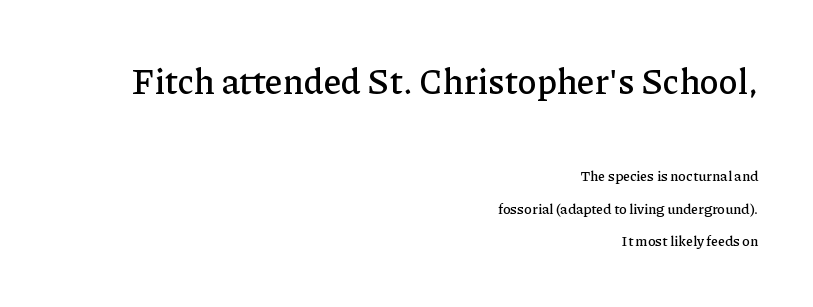
{"serif": "yes", "italic": "no", "width": "normal", "stroke_contrast": "low", "x_height": "medium", "monospaced": "no", "underline": "no", "align": "right", "line_spacing": "loose", "line_spacing_ratio": 2.34, "letter_spacing": "normal", "letter_spacing_em": 0.0, "larger_block": "first", "size_ratio": 2.5, "glyph_px": 35}
